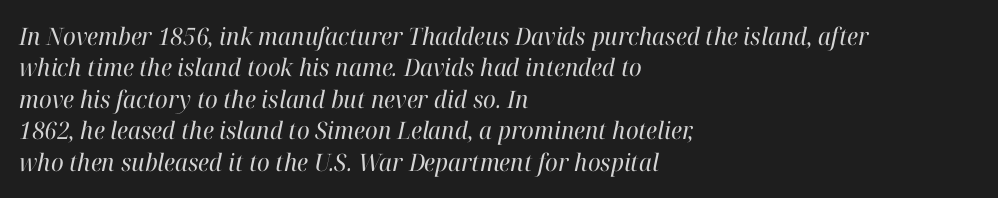
The image shows 24 px text type, italic (leaning right); set left-aligned, normal line spacing (1.31x), normal letter spacing, not underlined.
